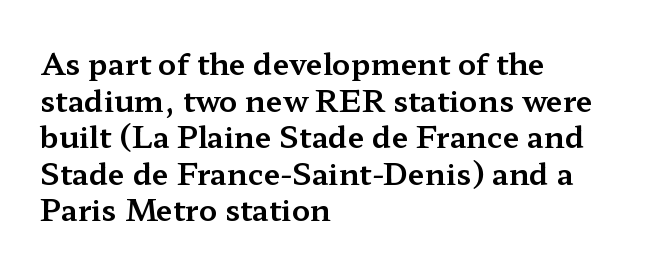
The rendering keeps characters at their native spacing. Layout note: lines flush left. Clear beneath every line of the passage. Little horizontal feet cap the strokes, marking this as serif type.
